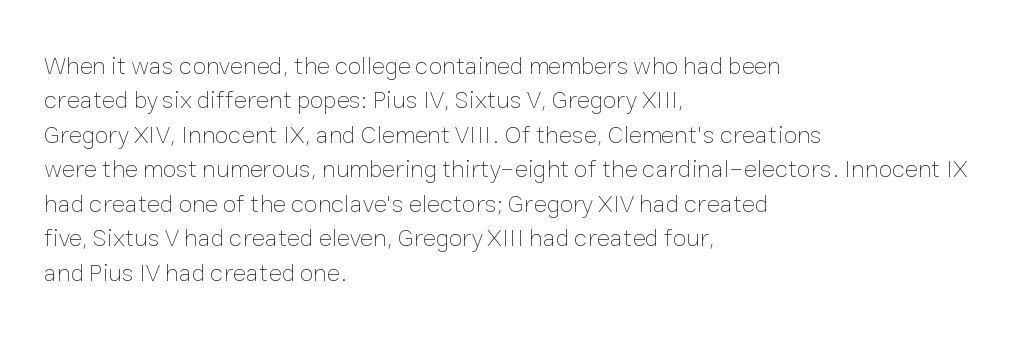
{"italic": "no", "bold": "no", "underline": "no", "align": "left", "line_spacing": "normal", "line_spacing_ratio": 1.38, "letter_spacing": "normal", "letter_spacing_em": 0.0, "glyph_px": 25}
